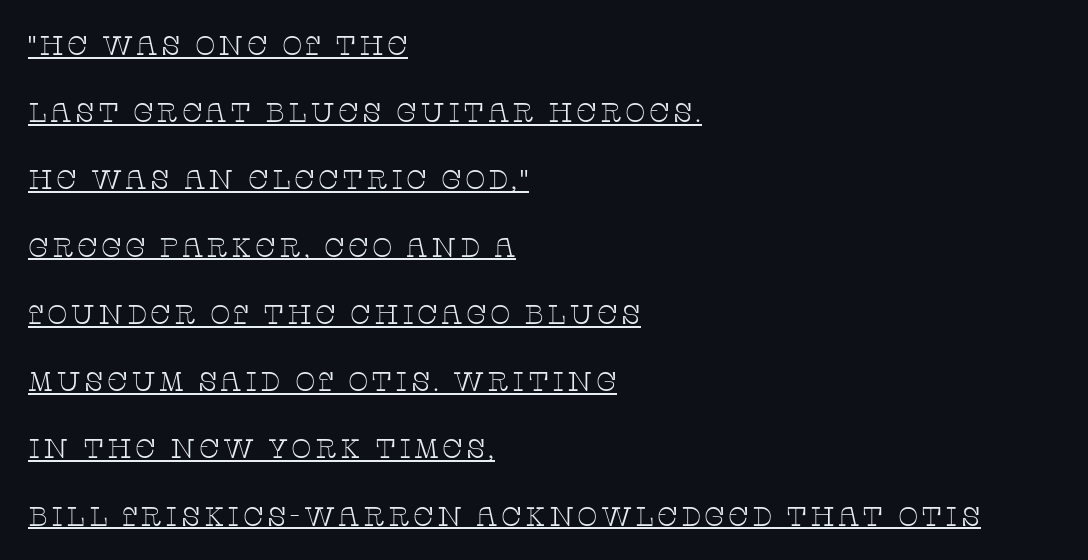
The image shows 27 px text type, upright; set left-aligned, loose line spacing (2.49x), underlined.
